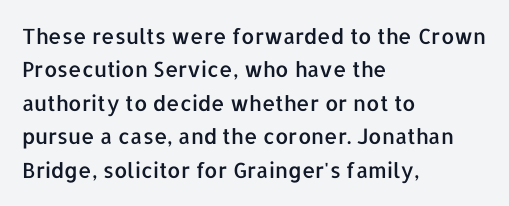
Nobody drew a line under any word here. A student would call this left alignment; a typographer would say flush left, rag right. Rendered with straight, roman letterforms. In terms of leading, this rendering sits right in the middle. Characters follow at the spacing the type designer built in.
